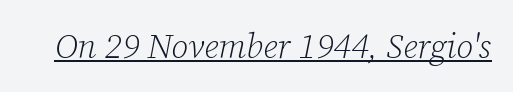
{"serif": "yes", "italic": "yes", "lean": "right", "slant_degrees": 12, "bold": "no", "weight": "light", "width": "normal", "stroke_contrast": "low", "x_height": "medium", "monospaced": "no", "underline": "yes", "letter_spacing": "normal", "letter_spacing_em": 0.0, "glyph_px": 34}
